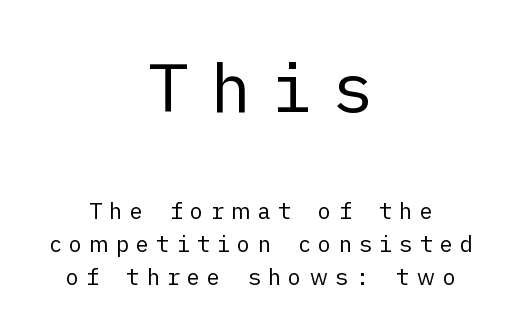
The image shows 67 px regular-weight sans-serif type, upright; set centered, normal line spacing (1.49x), unusually wide letter spacing (+0.32 em), not underlined; the first (top) block is 3.05x larger; low stroke contrast and a medium x-height.
